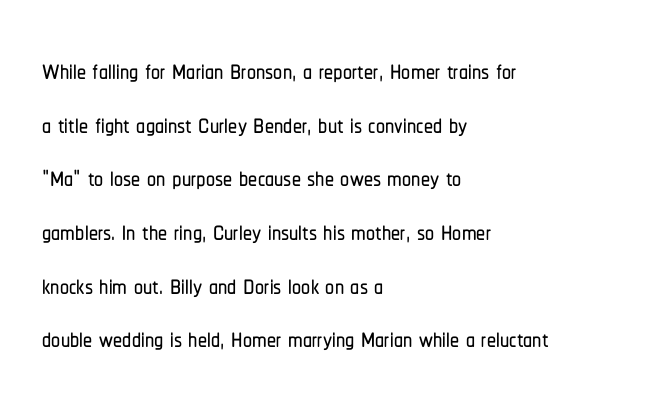
Q: Is the text italic (slanted)? A: No, it is upright.
Q: Is the typeface a serif or a sans-serif typeface? A: Sans-serif.
Q: Is the text underlined? A: No.
Q: How is the paragraph aligned? A: Left-aligned.
Q: Is the spacing between letters normal or unusually wide? A: Normal.
Q: Is the spacing between lines tight, normal or loose? A: Normal.
Q: Width (condensed, normal, or wide)? A: Condensed.
Q: Stroke contrast? A: Low.
Q: x-height? A: Medium.
Q: Monospaced? A: No.
